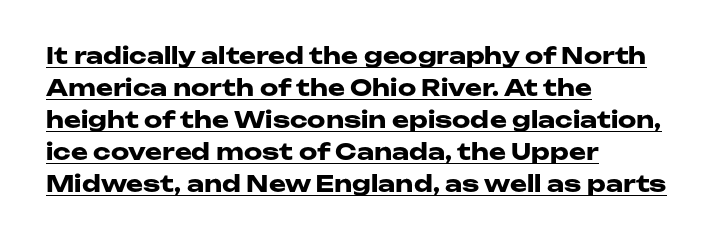
The image shows 23 px bold type, upright; set left-aligned, normal line spacing (1.39x), normal letter spacing, underlined.
